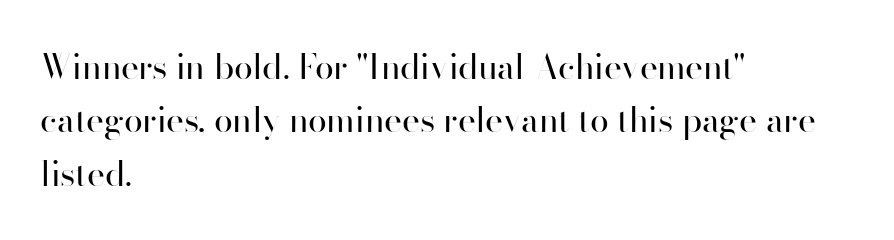
Q: Is the text bold? A: No.
Q: Is the text italic (slanted)? A: No, it is upright.
Q: Is the typeface a serif or a sans-serif typeface? A: Sans-serif.
Q: Is the text underlined? A: No.
Q: How is the paragraph aligned? A: Left-aligned.
Q: Is the spacing between letters normal or unusually wide? A: Normal.
Q: Is the spacing between lines tight, normal or loose? A: Normal.
Q: Width (condensed, normal, or wide)? A: Normal.
Q: Stroke contrast? A: High.
Q: x-height? A: Small.
Q: Monospaced? A: No.
